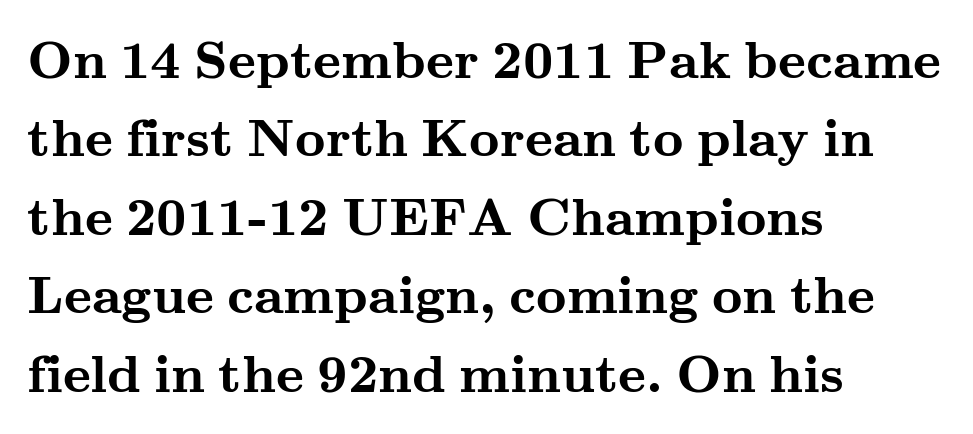
Q: Is the text bold? A: Yes.
Q: Is the text italic (slanted)? A: No, it is upright.
Q: Is the typeface a serif or a sans-serif typeface? A: Serif.
Q: Is the text underlined? A: No.
Q: How is the paragraph aligned? A: Left-aligned.
Q: Is the spacing between letters normal or unusually wide? A: Normal.
Q: Is the spacing between lines tight, normal or loose? A: Normal.
Q: Width (condensed, normal, or wide)? A: Wide.
Q: Stroke contrast? A: Medium.
Q: x-height? A: Small.
Q: Monospaced? A: No.
